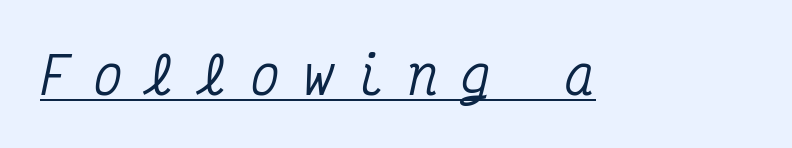
The image shows 50 px condensed serif type, italic (leaning right), monospaced; set unusually wide letter spacing (+0.45 em), underlined; medium stroke contrast and a medium x-height.
